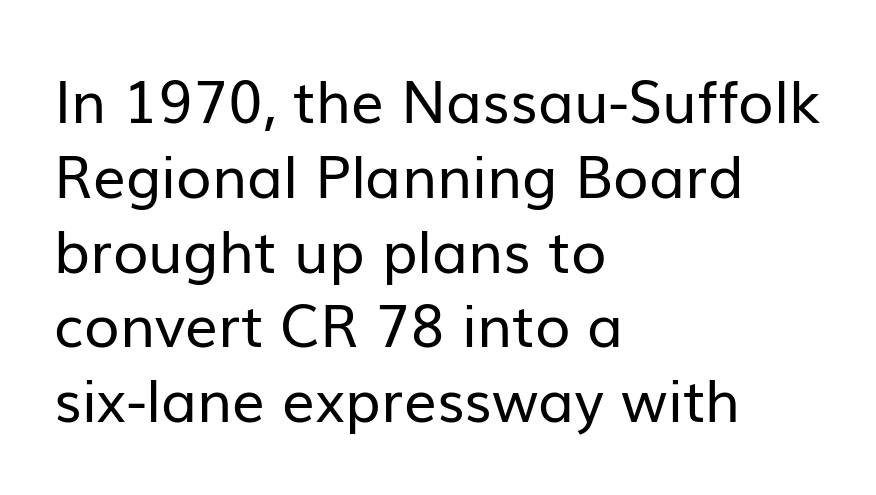
Here the glyphs are tracked normally, forming tight word shapes. The compositor pushed each line to the left boundary. To sum up the face: it is a sans, with no serifs. These lines were composed using upright roman letters.
